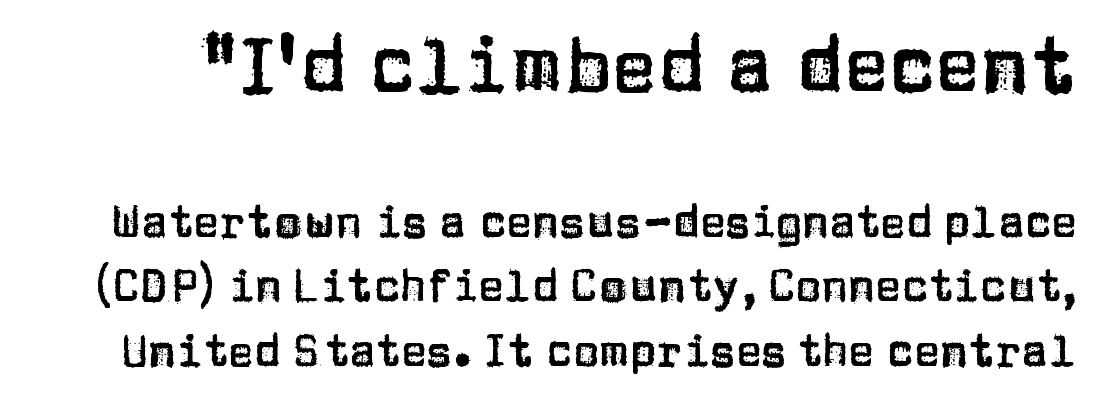
The image shows 77 px sans-serif type, upright; set normal line spacing (1.47x), normal letter spacing, not underlined; the first (top) block is 1.75x larger; low stroke contrast and a large x-height.
